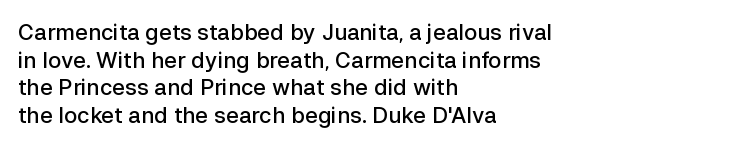
You can tell it's not italic because the verticals are truly vertical. Underlining? Definitely not there. Teacher's note: observe the even left margin — that is flush-left alignment. On the weight axis this lands at semibold, roughly 600.
